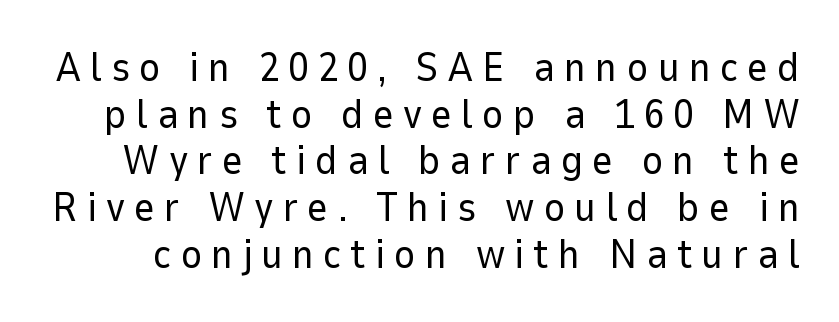
Q: Is the text bold? A: No.
Q: Is the text italic (slanted)? A: No, it is upright.
Q: Is the typeface a serif or a sans-serif typeface? A: Sans-serif.
Q: Is the text underlined? A: No.
Q: Is the spacing between letters normal or unusually wide? A: Unusually wide.
Q: Is the spacing between lines tight, normal or loose? A: Tight.
Q: Width (condensed, normal, or wide)? A: Normal.
Q: Stroke contrast? A: Low.
Q: x-height? A: Medium.
Q: Monospaced? A: No.
